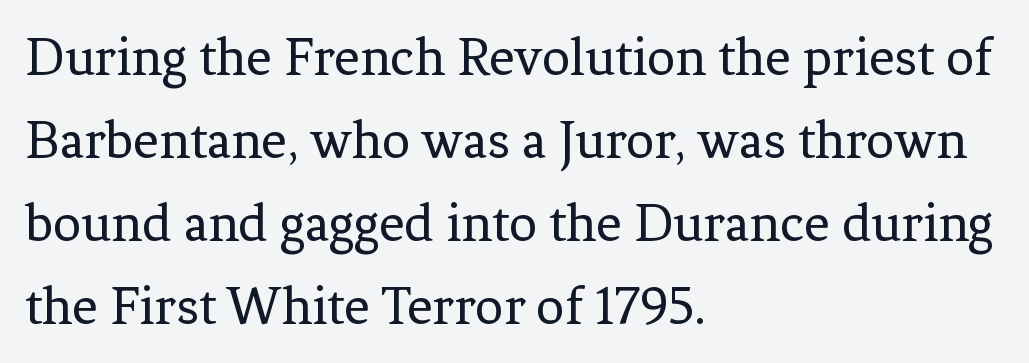
Q: Is the text bold? A: No.
Q: Is the text italic (slanted)? A: No, it is upright.
Q: Is the typeface a serif or a sans-serif typeface? A: Serif.
Q: Is the text underlined? A: No.
Q: How is the paragraph aligned? A: Left-aligned.
Q: Is the spacing between letters normal or unusually wide? A: Normal.
Q: Is the spacing between lines tight, normal or loose? A: Normal.
Q: Width (condensed, normal, or wide)? A: Normal.
Q: Stroke contrast? A: Low.
Q: x-height? A: Medium.
Q: Monospaced? A: No.
